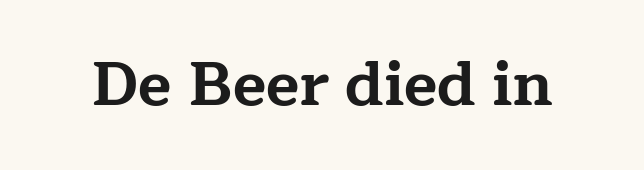
Q: Is the text bold? A: Yes.
Q: Is the text italic (slanted)? A: No, it is upright.
Q: Is the typeface a serif or a sans-serif typeface? A: Serif.
Q: Is the text underlined? A: No.
Q: Is the spacing between letters normal or unusually wide? A: Normal.
Q: Width (condensed, normal, or wide)? A: Wide.
Q: Stroke contrast? A: Low.
Q: x-height? A: Medium.
Q: Monospaced? A: No.
